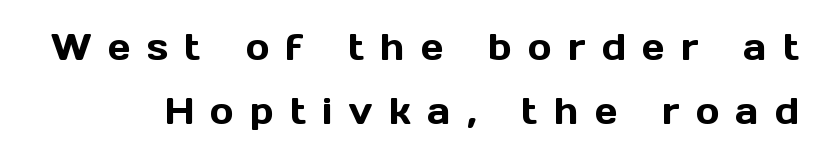
{"serif": "no", "italic": "no", "width": "normal", "x_height": "medium", "monospaced": "no", "underline": "no", "line_spacing_ratio": 1.79, "letter_spacing": "wide", "letter_spacing_em": 0.45, "glyph_px": 36}
